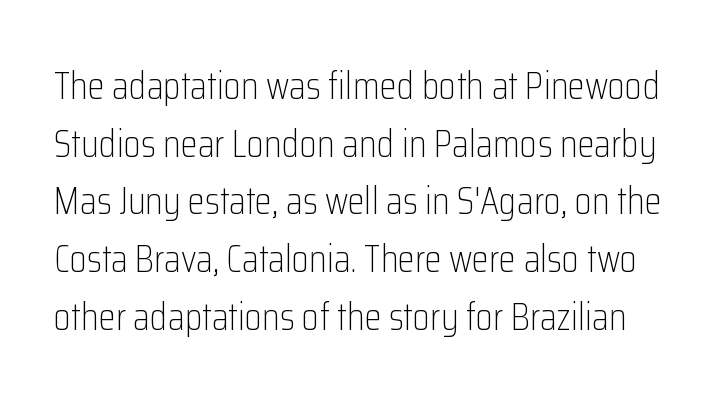
Q: Is the text bold? A: No.
Q: Is the text italic (slanted)? A: No, it is upright.
Q: Is the typeface a serif or a sans-serif typeface? A: Sans-serif.
Q: Is the text underlined? A: No.
Q: Is the spacing between letters normal or unusually wide? A: Normal.
Q: Is the spacing between lines tight, normal or loose? A: Normal.
Q: Width (condensed, normal, or wide)? A: Condensed.
Q: Stroke contrast? A: Low.
Q: x-height? A: Medium.
Q: Monospaced? A: No.
